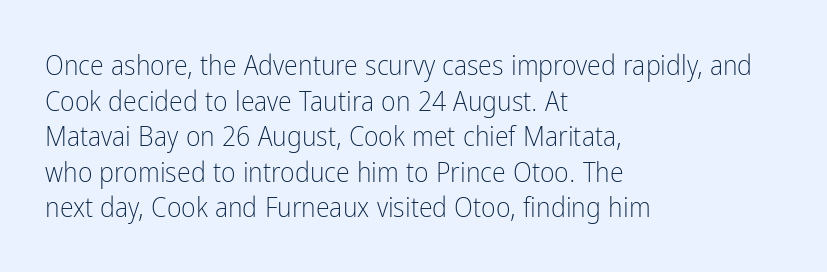
{"serif": "no", "italic": "no", "bold": "no", "weight": "light", "width": "condensed", "stroke_contrast": "low", "x_height": "medium", "monospaced": "no", "underline": "no", "align": "left", "line_spacing": "normal", "line_spacing_ratio": 1.27, "letter_spacing": "normal", "letter_spacing_em": 0.0, "glyph_px": 28}
